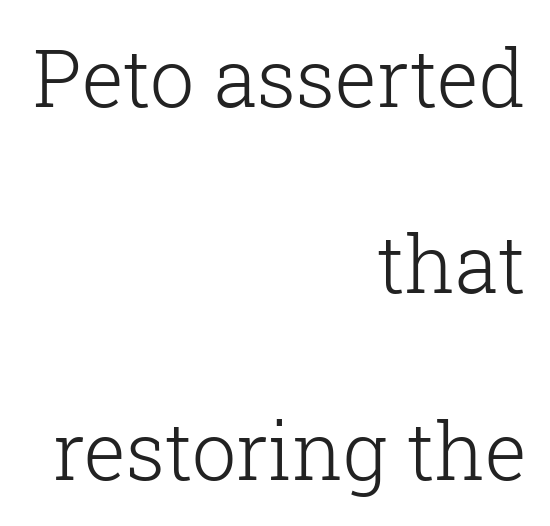
Type style note: has serifs. Designer's note — italics off, roman on. Compared with a typical body face, this is equally light or lighter still. Spacing verdict: proportional, widths tailored to each character.
